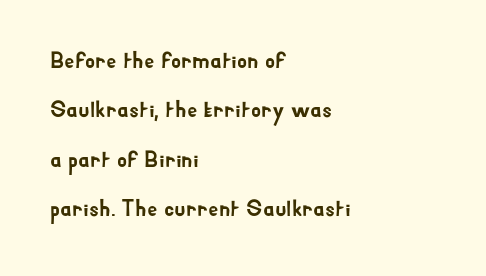
The image shows 23 px text type, upright; set left-aligned, loose line spacing (2.15x), normal letter spacing, not underlined.
